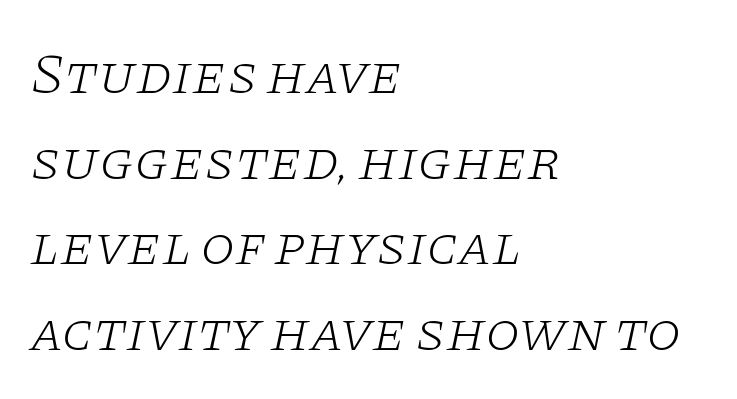
The face used here has a pronounced slope to its letters. Default kerning and tracking; the words read as compact shapes. This sample has the flowing, uneven cadence of proportional lettering. Letterform terminals end in serifs throughout the passage.
